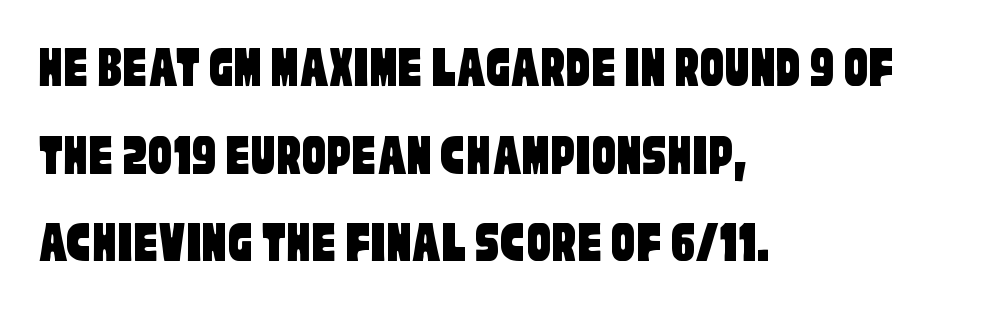
The image shows 60 px condensed sans-serif type; set left-aligned, normal line spacing (1.46x), normal letter spacing, not underlined; low stroke contrast and a large x-height.
